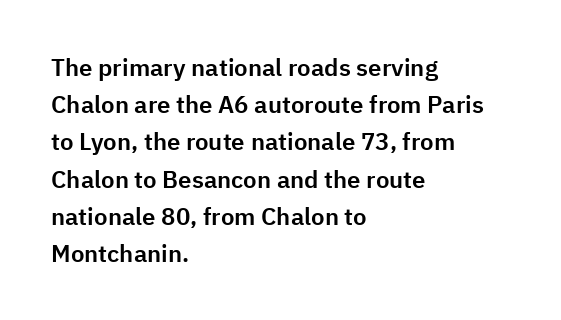
The image shows 24 px text type, upright; set left-aligned, normal line spacing (1.55x), normal letter spacing, not underlined.
